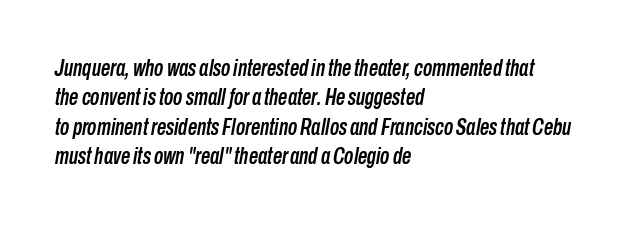
The image shows 23 px text type, italic (leaning right); set left-aligned, normal line spacing (1.28x), normal letter spacing, not underlined.
